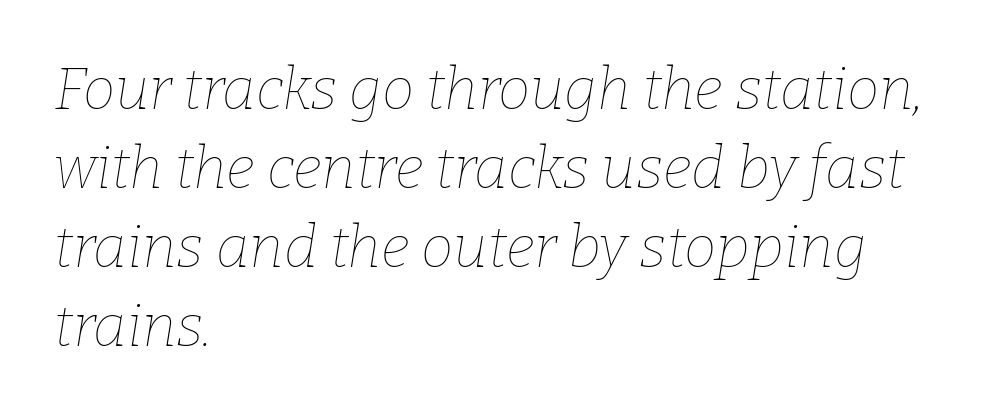
Q: Is the text bold? A: No.
Q: Is the text italic (slanted)? A: Yes, it leans right by about 9 degrees.
Q: Is the text underlined? A: No.
Q: How is the paragraph aligned? A: Left-aligned.
Q: Is the spacing between letters normal or unusually wide? A: Normal.
Q: Is the spacing between lines tight, normal or loose? A: Normal.
Q: Width (condensed, normal, or wide)? A: Normal.
Q: Stroke contrast? A: Low.
Q: x-height? A: Medium.
Q: Monospaced? A: No.
